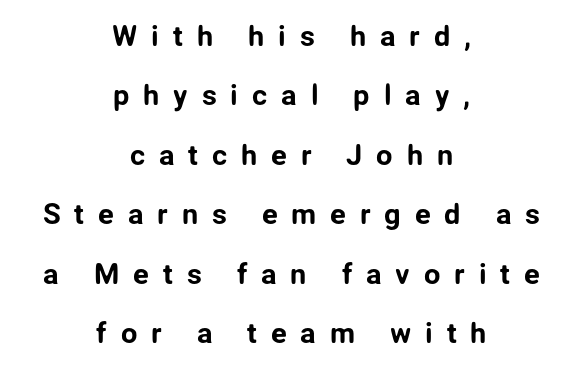
{"serif": "no", "italic": "no", "width": "normal", "stroke_contrast": "low", "x_height": "medium", "monospaced": "no", "underline": "no", "align": "center", "line_spacing": "loose", "line_spacing_ratio": 2.05, "letter_spacing": "wide", "letter_spacing_em": 0.48, "glyph_px": 29}
